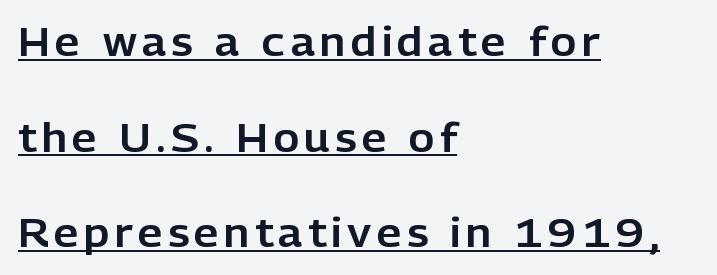
Q: Is the text italic (slanted)? A: No, it is upright.
Q: Is the typeface a serif or a sans-serif typeface? A: Sans-serif.
Q: Is the text underlined? A: Yes.
Q: How is the paragraph aligned? A: Left-aligned.
Q: Is the spacing between lines tight, normal or loose? A: Loose.
Q: Width (condensed, normal, or wide)? A: Normal.
Q: Stroke contrast? A: Low.
Q: x-height? A: Medium.
Q: Monospaced? A: No.
